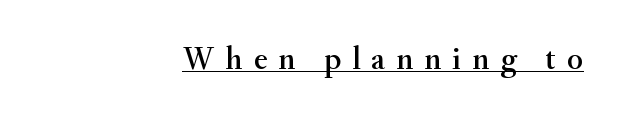
Q: Is the text italic (slanted)? A: No, it is upright.
Q: Is the typeface a serif or a sans-serif typeface? A: Serif.
Q: Is the text underlined? A: Yes.
Q: How is the paragraph aligned? A: Right-aligned.
Q: Is the spacing between letters normal or unusually wide? A: Unusually wide.
Q: Width (condensed, normal, or wide)? A: Normal.
Q: Stroke contrast? A: Medium.
Q: x-height? A: Small.
Q: Monospaced? A: No.
